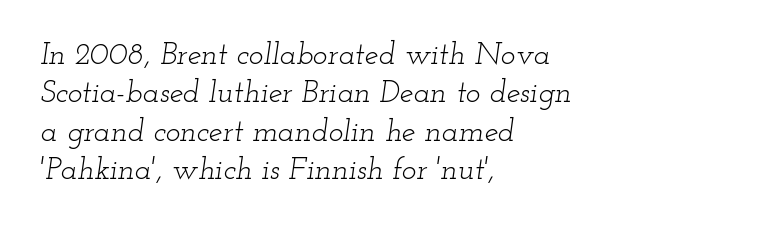
{"serif": "yes", "italic": "yes", "lean": "right", "slant_degrees": 12, "bold": "no", "weight": "light", "width": "wide", "stroke_contrast": "low", "x_height": "small", "monospaced": "no", "underline": "no", "align": "left", "line_spacing_ratio": 1.24, "letter_spacing": "normal", "letter_spacing_em": 0.0, "glyph_px": 31}
